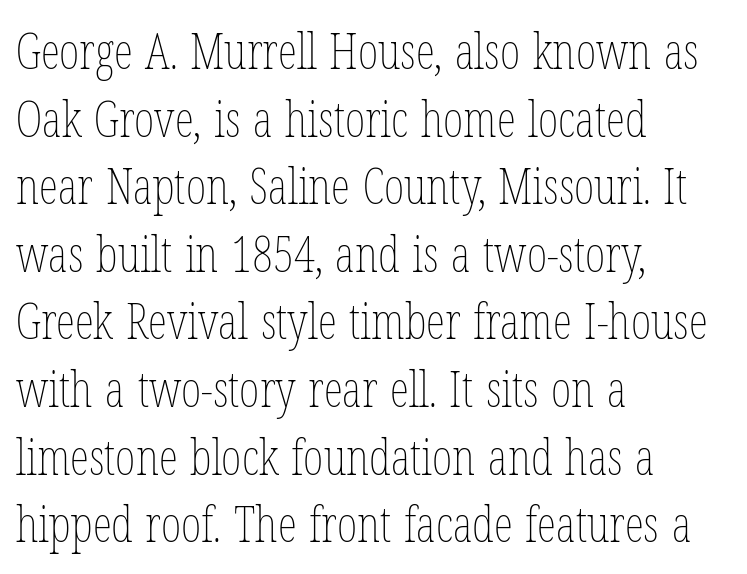
The image shows 49 px thin, condensed type, upright; set left-aligned, normal line spacing (1.38x), normal letter spacing, not underlined; low stroke contrast and a medium x-height.
